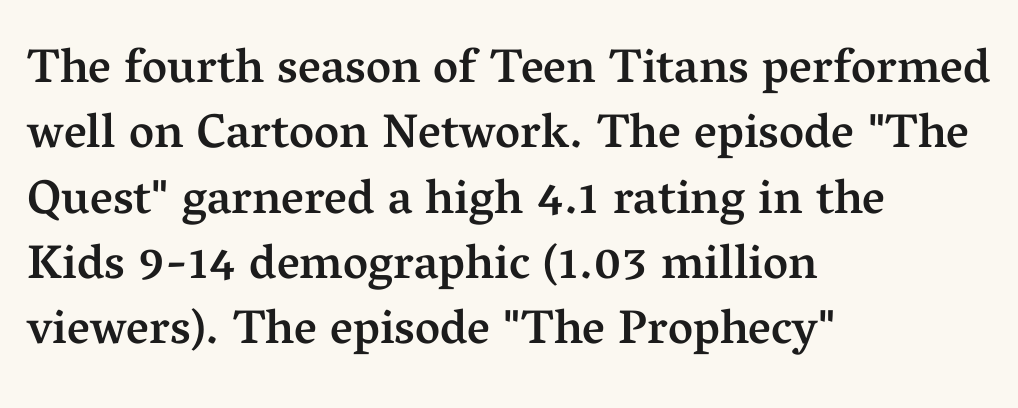
The image shows 48 px semibold serif type, upright; set left-aligned, normal line spacing (1.36x), normal letter spacing, not underlined; medium stroke contrast and a medium x-height.
